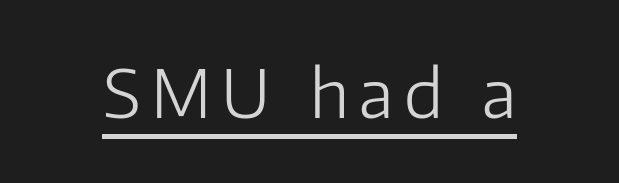
Q: Is the text bold? A: No.
Q: Is the text italic (slanted)? A: No, it is upright.
Q: Is the typeface a serif or a sans-serif typeface? A: Sans-serif.
Q: Is the text underlined? A: Yes.
Q: Width (condensed, normal, or wide)? A: Normal.
Q: Stroke contrast? A: Low.
Q: x-height? A: Medium.
Q: Monospaced? A: No.
